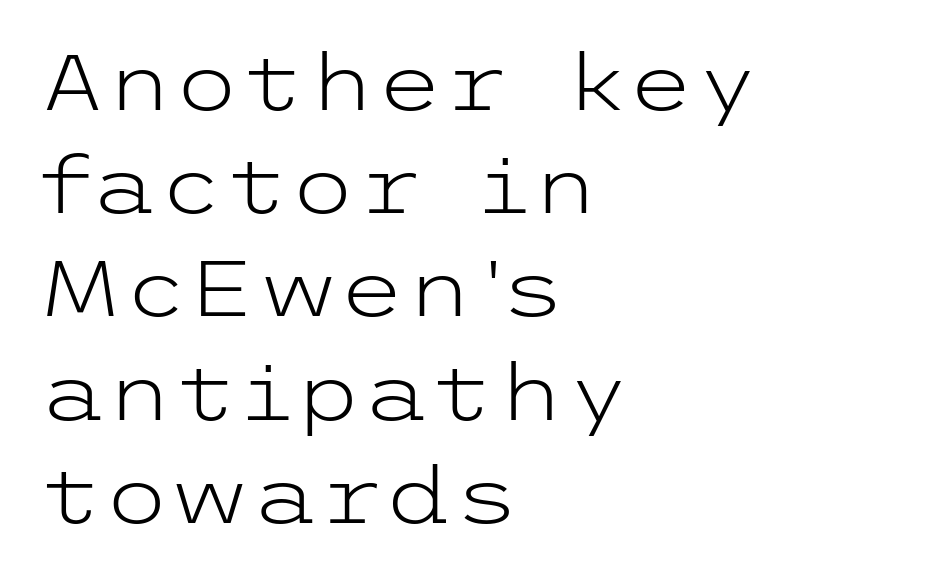
The image shows 77 px light, wide sans-serif type, upright; set left-aligned, normal line spacing (1.34x), normal letter spacing, not underlined; low stroke contrast and a medium x-height.
